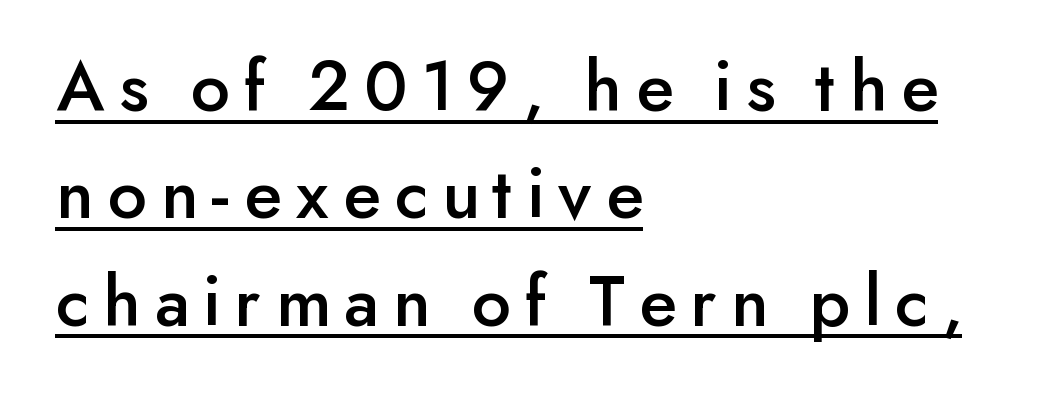
The image shows 74 px sans-serif type, upright; set left-aligned, normal line spacing (1.45x), underlined; low stroke contrast and a small x-height.
